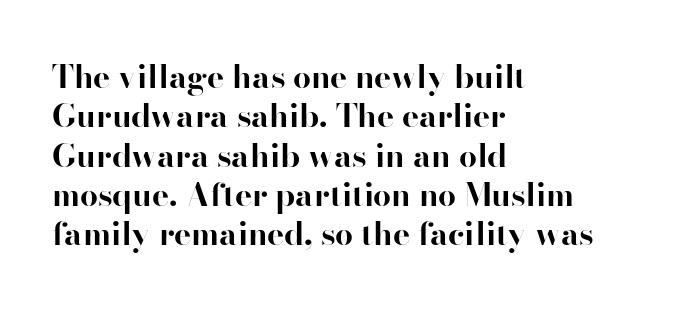
{"serif": "yes", "italic": "no", "bold": "yes", "weight": "bold", "width": "normal", "stroke_contrast": "high", "x_height": "small", "monospaced": "no", "underline": "no", "align": "left", "line_spacing_ratio": 1.23, "letter_spacing": "normal", "letter_spacing_em": 0.0, "glyph_px": 32}
